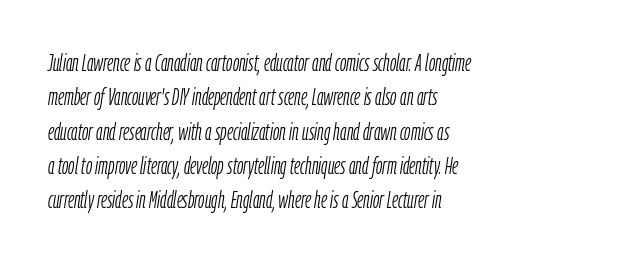
{"italic": "yes", "lean": "right", "slant_degrees": 9, "bold": "no", "underline": "no", "align": "left", "line_spacing": "normal", "line_spacing_ratio": 1.49, "letter_spacing": "normal", "letter_spacing_em": 0.0, "glyph_px": 23}
